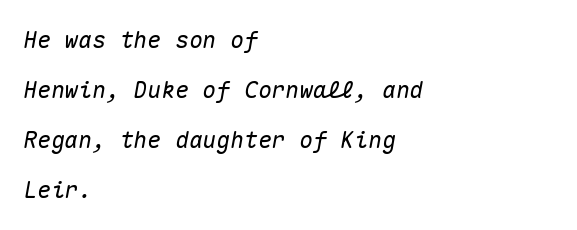
{"italic": "yes", "lean": "right", "slant_degrees": 10, "underline": "no", "align": "left", "line_spacing": "loose", "line_spacing_ratio": 2.18, "letter_spacing": "normal", "letter_spacing_em": 0.0, "glyph_px": 23}
